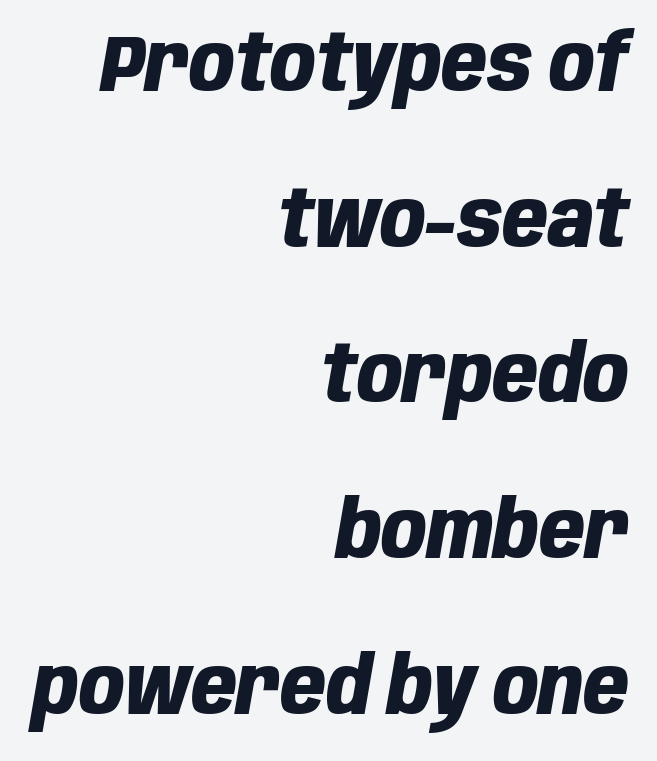
The image shows 79 px heavy, condensed type, italic (leaning right); set right-aligned, loose line spacing (1.97x), normal letter spacing, not underlined; low stroke contrast and a large x-height.
